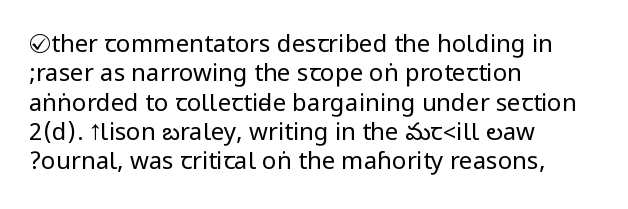
{"italic": "no", "bold": "no", "underline": "no", "align": "left", "line_spacing_ratio": 1.22, "letter_spacing": "normal", "letter_spacing_em": 0.0, "glyph_px": 24}
